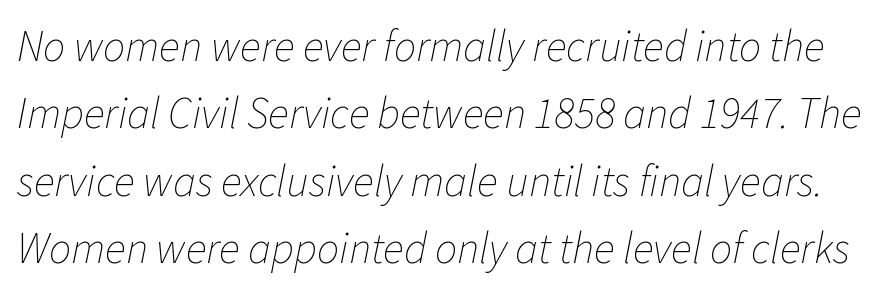
Q: Is the text bold? A: No.
Q: Is the text italic (slanted)? A: Yes, it leans right by about 11 degrees.
Q: Is the text underlined? A: No.
Q: Is the spacing between letters normal or unusually wide? A: Normal.
Q: Is the spacing between lines tight, normal or loose? A: Normal.
Q: Width (condensed, normal, or wide)? A: Normal.
Q: Stroke contrast? A: Low.
Q: x-height? A: Medium.
Q: Monospaced? A: No.
